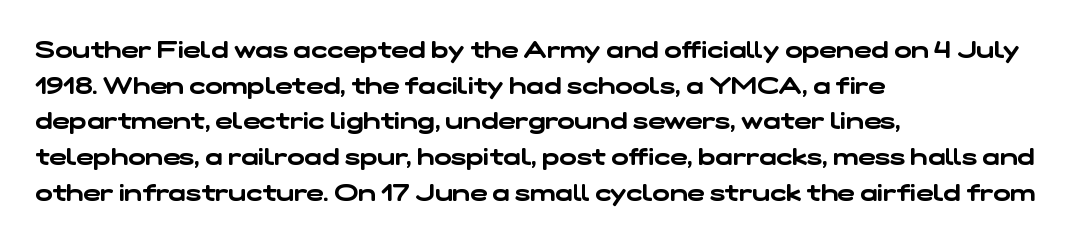
The image shows 23 px text type; set left-aligned, normal line spacing (1.55x), normal letter spacing, not underlined.
